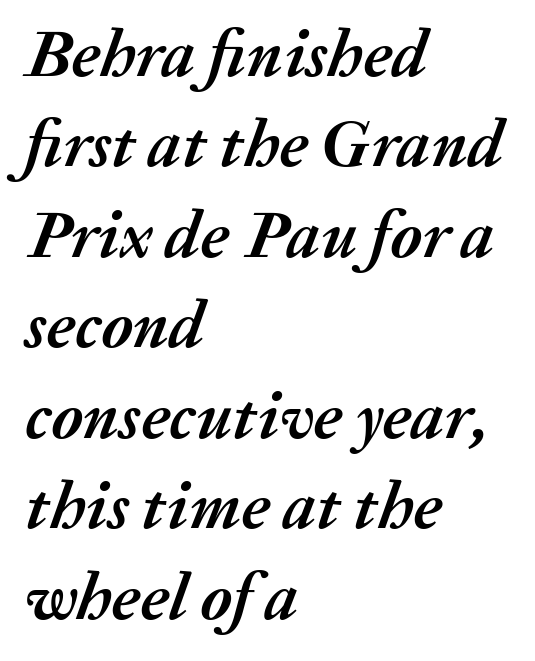
{"italic": "yes", "lean": "right", "slant_degrees": 20, "bold": "yes", "weight": "semibold", "width": "normal", "stroke_contrast": "medium", "x_height": "medium", "monospaced": "no", "underline": "no", "align": "left", "line_spacing": "normal", "line_spacing_ratio": 1.35, "letter_spacing": "normal", "letter_spacing_em": 0.0, "glyph_px": 67}
